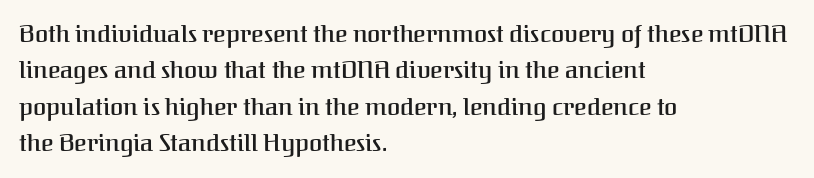
Q: Is the text bold? A: Semi-bold.
Q: Is the text italic (slanted)? A: No, it is upright.
Q: Is the text underlined? A: No.
Q: How is the paragraph aligned? A: Left-aligned.
Q: Is the spacing between letters normal or unusually wide? A: Normal.
Q: Is the spacing between lines tight, normal or loose? A: Normal.
